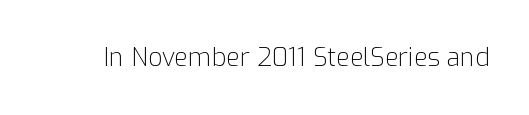
{"italic": "no", "bold": "no", "underline": "no", "letter_spacing": "normal", "letter_spacing_em": 0.0, "glyph_px": 25}
